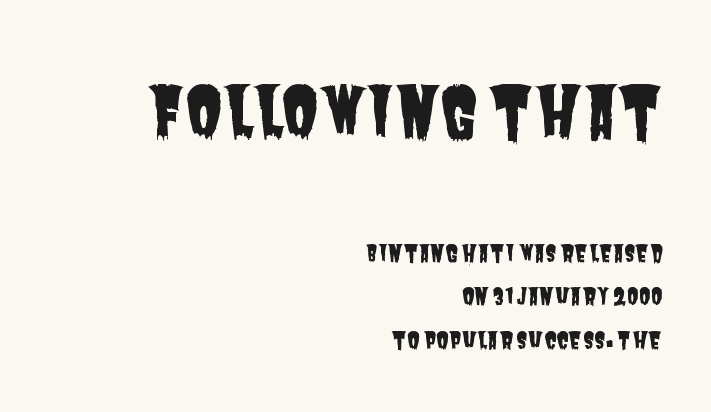
Q: Is the typeface a serif or a sans-serif typeface? A: Sans-serif.
Q: Is the text underlined? A: No.
Q: How is the paragraph aligned? A: Right-aligned.
Q: Is the spacing between letters normal or unusually wide? A: Normal.
Q: Which block of text is set in a larger size, the first (top) or the second (bottom)? A: The first (top) one.
Q: Width (condensed, normal, or wide)? A: Condensed.
Q: Stroke contrast? A: Low.
Q: x-height? A: Large.
Q: Monospaced? A: No.
